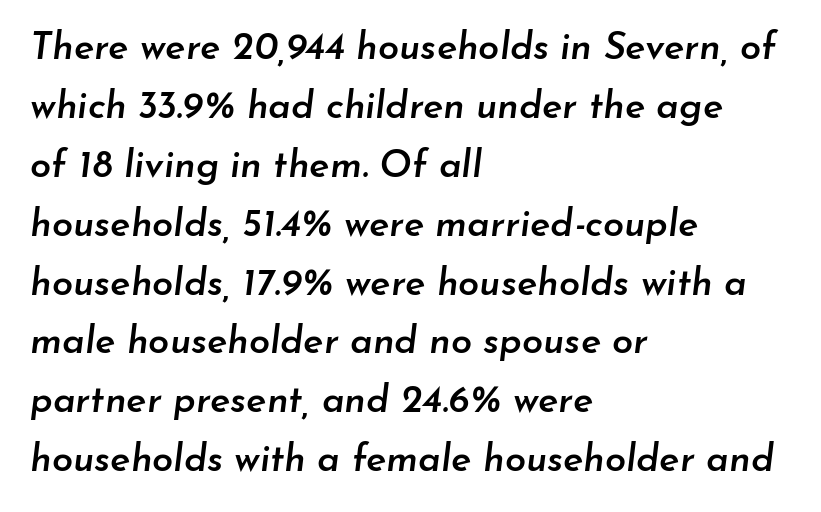
The image shows 38 px semibold type, italic (leaning right); set left-aligned, normal line spacing (1.55x), normal letter spacing, not underlined; low stroke contrast and a small x-height.
